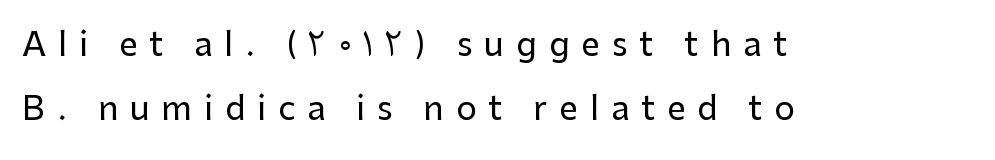
Q: Is the text italic (slanted)? A: No, it is upright.
Q: Is the typeface a serif or a sans-serif typeface? A: Sans-serif.
Q: Is the text underlined? A: No.
Q: How is the paragraph aligned? A: Left-aligned.
Q: Is the spacing between letters normal or unusually wide? A: Unusually wide.
Q: Is the spacing between lines tight, normal or loose? A: Loose.
Q: Width (condensed, normal, or wide)? A: Normal.
Q: Stroke contrast? A: Low.
Q: x-height? A: Medium.
Q: Monospaced? A: No.
